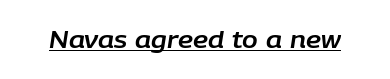
{"italic": "yes", "lean": "right", "slant_degrees": 9, "underline": "yes", "letter_spacing": "normal", "letter_spacing_em": 0.0, "glyph_px": 23}
